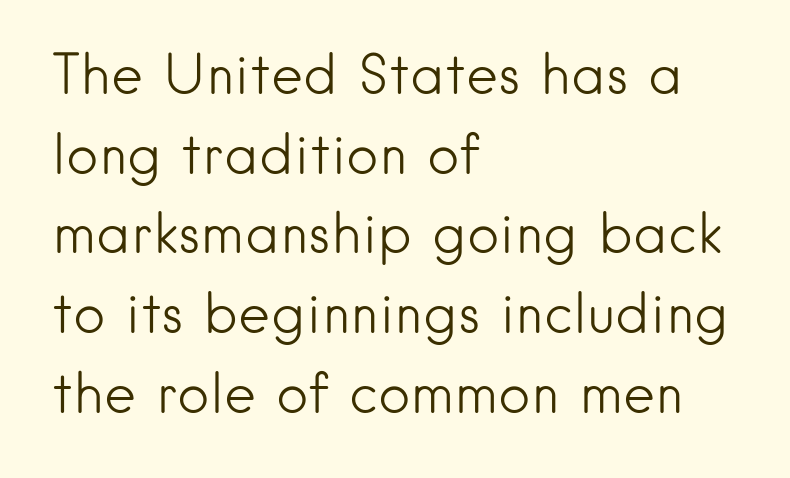
Q: Is the text bold? A: No.
Q: Is the text italic (slanted)? A: No, it is upright.
Q: Is the typeface a serif or a sans-serif typeface? A: Sans-serif.
Q: Is the text underlined? A: No.
Q: How is the paragraph aligned? A: Left-aligned.
Q: Is the spacing between letters normal or unusually wide? A: Normal.
Q: Is the spacing between lines tight, normal or loose? A: Normal.
Q: Width (condensed, normal, or wide)? A: Normal.
Q: Stroke contrast? A: Low.
Q: x-height? A: Small.
Q: Monospaced? A: No.
